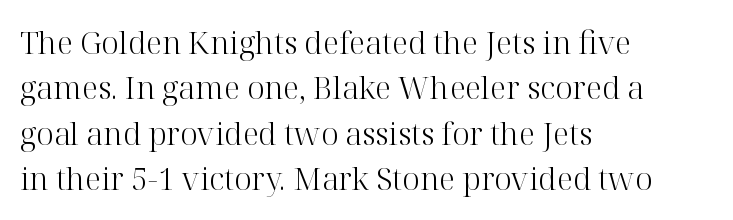
The image shows 31 px light serif type, upright; set left-aligned, normal line spacing (1.46x), normal letter spacing, not underlined; high stroke contrast and a medium x-height.
